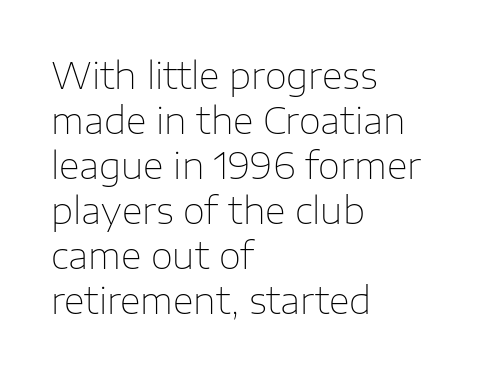
Q: Is the text bold? A: No.
Q: Is the text italic (slanted)? A: No, it is upright.
Q: Is the typeface a serif or a sans-serif typeface? A: Sans-serif.
Q: Is the text underlined? A: No.
Q: How is the paragraph aligned? A: Left-aligned.
Q: Is the spacing between letters normal or unusually wide? A: Normal.
Q: Is the spacing between lines tight, normal or loose? A: Normal.
Q: Width (condensed, normal, or wide)? A: Normal.
Q: Stroke contrast? A: Low.
Q: x-height? A: Medium.
Q: Monospaced? A: No.
